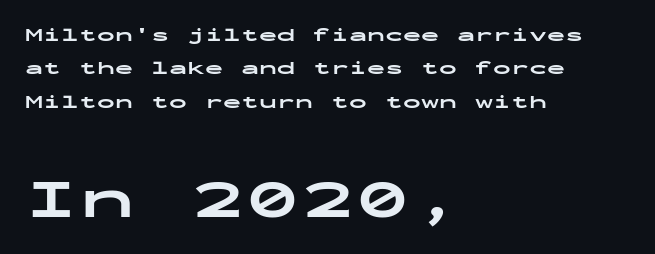
The passage shown is not underscored anywhere. Serif or sans? Sans — the stroke terminals are bare. Spacing verdict: monospaced, one width for all characters. Caption: standard tracking, unaltered. The axis of the letterforms is exactly vertical. Caption: bold face, heavy strokes.
